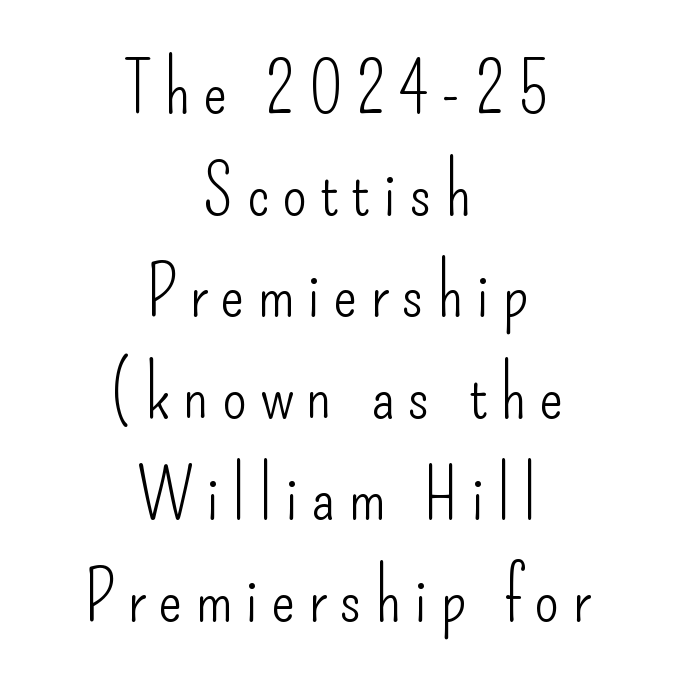
Q: Is the text bold? A: No.
Q: Is the text italic (slanted)? A: No, it is upright.
Q: Is the typeface a serif or a sans-serif typeface? A: Sans-serif.
Q: Is the text underlined? A: No.
Q: How is the paragraph aligned? A: Centered.
Q: Is the spacing between lines tight, normal or loose? A: Normal.
Q: Width (condensed, normal, or wide)? A: Condensed.
Q: Stroke contrast? A: Low.
Q: x-height? A: Small.
Q: Monospaced? A: No.
